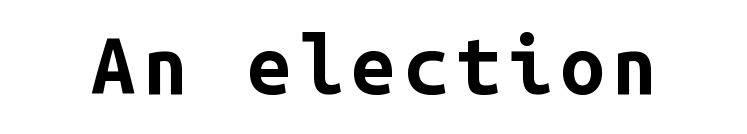
{"serif": "no", "italic": "no", "bold": "yes", "weight": "bold", "width": "normal", "stroke_contrast": "low", "x_height": "medium", "monospaced": "yes", "underline": "no", "glyph_px": 79}
